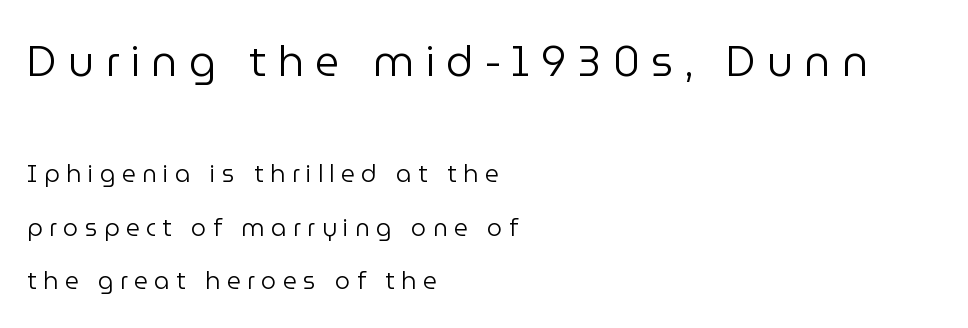
The image shows 42 px regular-weight sans-serif type, upright; set left-aligned, loose line spacing (2.23x), unusually wide letter spacing (+0.27 em), not underlined; the first (top) block is 1.75x larger; low stroke contrast and a medium x-height.
